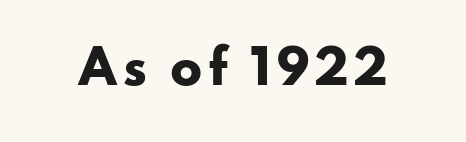
{"serif": "no", "italic": "no", "bold": "yes", "weight": "heavy", "width": "wide", "stroke_contrast": "low", "x_height": "small", "monospaced": "no", "underline": "no", "glyph_px": 47}
